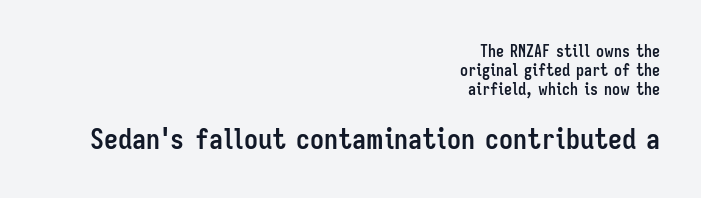
Which of the two is more prominent by size? The second, at the bottom. This sample uses plain, unmodified letter spacing. Students, this is bold: see how much ink each stroke carries. Is this a sans? Yes — the strokes have no serifs. Unmarked baselines from the first word to the last. Style check: upright.
